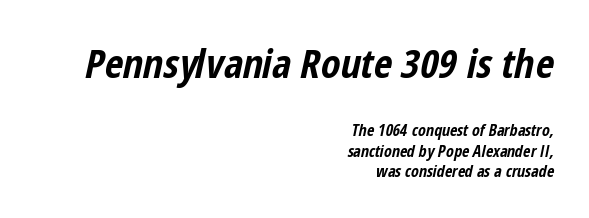
The image shows 40 px bold, condensed type, italic (leaning right); set right-aligned, normal line spacing (1.28x), normal letter spacing, not underlined; the first (top) block is 2.5x larger; low stroke contrast and a medium x-height.
